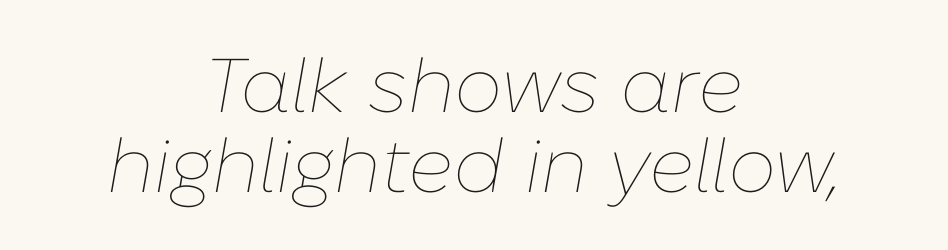
Q: Is the text bold? A: No.
Q: Is the text italic (slanted)? A: Yes, it leans right by about 10 degrees.
Q: Is the text underlined? A: No.
Q: How is the paragraph aligned? A: Centered.
Q: Is the spacing between letters normal or unusually wide? A: Normal.
Q: Is the spacing between lines tight, normal or loose? A: Tight.
Q: Width (condensed, normal, or wide)? A: Normal.
Q: Stroke contrast? A: Low.
Q: x-height? A: Medium.
Q: Monospaced? A: No.
